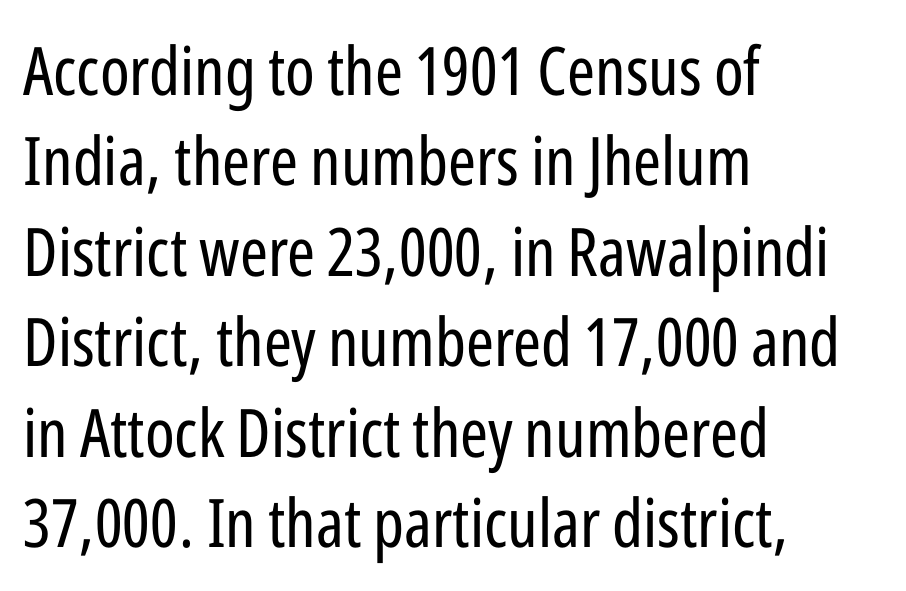
Q: Is the text bold? A: No.
Q: Is the text italic (slanted)? A: No, it is upright.
Q: Is the typeface a serif or a sans-serif typeface? A: Sans-serif.
Q: Is the text underlined? A: No.
Q: How is the paragraph aligned? A: Left-aligned.
Q: Is the spacing between letters normal or unusually wide? A: Normal.
Q: Is the spacing between lines tight, normal or loose? A: Normal.
Q: Width (condensed, normal, or wide)? A: Condensed.
Q: Stroke contrast? A: Low.
Q: x-height? A: Medium.
Q: Monospaced? A: No.
